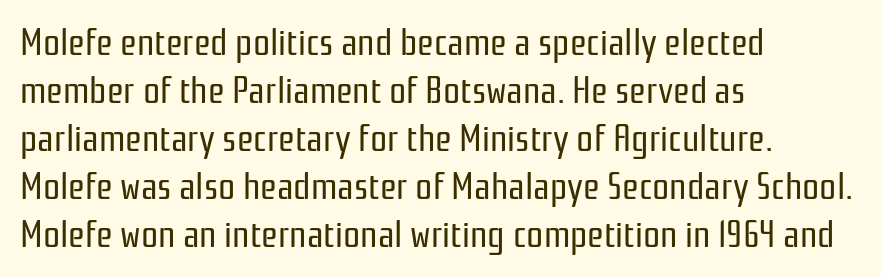
Serifs: no, the terminals of the letterforms are clean. Casual observation: everything's shoved over to the left. Observe the ordinary spacing: letters are neighbours, not strangers. Only glyphs here, with clear space below each row. Is the type heavy? It reads as light-to-regular instead.
